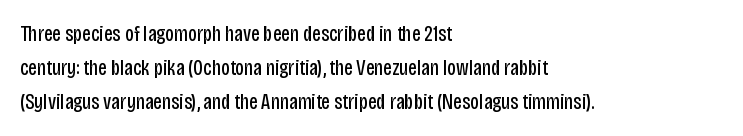
Q: Is the text bold? A: No.
Q: Is the text italic (slanted)? A: No, it is upright.
Q: Is the text underlined? A: No.
Q: How is the paragraph aligned? A: Left-aligned.
Q: Is the spacing between letters normal or unusually wide? A: Normal.
Q: Is the spacing between lines tight, normal or loose? A: Normal.
